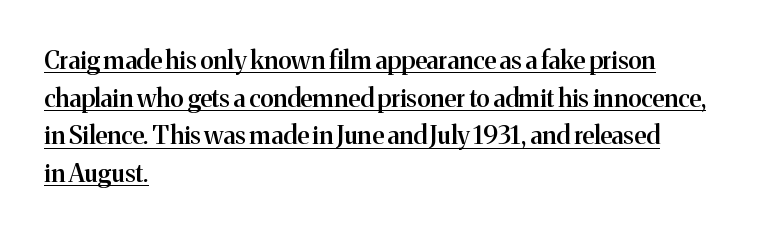
{"italic": "no", "bold": "semi", "underline": "yes", "align": "left", "line_spacing": "normal", "line_spacing_ratio": 1.51, "letter_spacing": "normal", "letter_spacing_em": 0.0, "glyph_px": 25}
